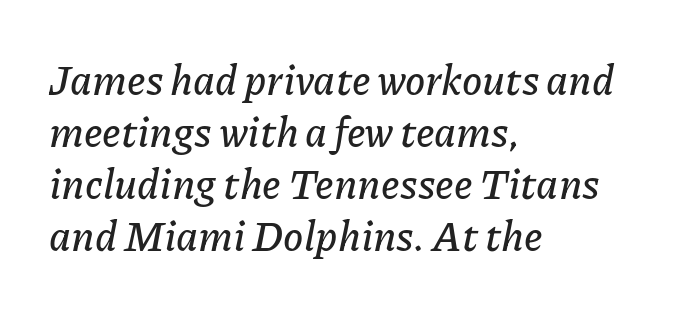
{"italic": "yes", "lean": "right", "slant_degrees": 11, "width": "normal", "stroke_contrast": "low", "x_height": "medium", "monospaced": "no", "underline": "no", "align": "left", "line_spacing": "normal", "line_spacing_ratio": 1.27, "letter_spacing": "normal", "letter_spacing_em": 0.0, "glyph_px": 41}
